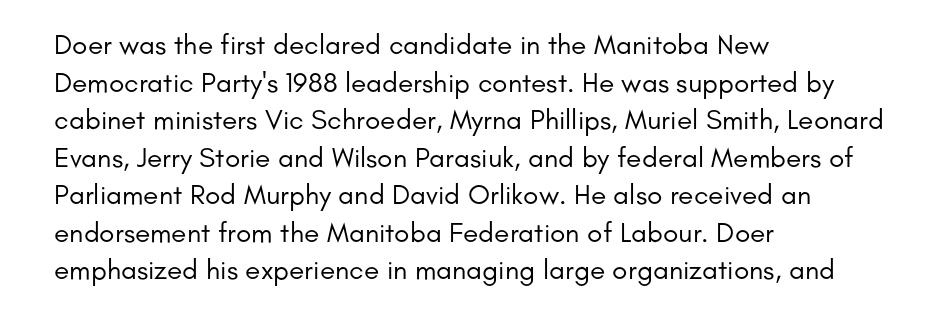
The image shows 28 px regular-weight sans-serif type, upright; set left-aligned, normal line spacing (1.34x), normal letter spacing, not underlined; low stroke contrast and a small x-height.
